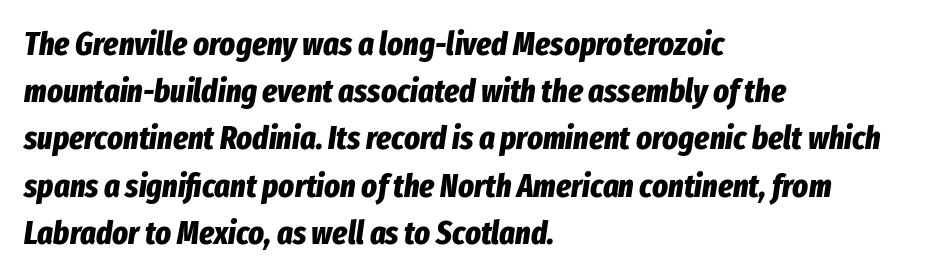
The rag falls on the right side of this text block. The foot of each line stays bare and open. Tracking value appears to be zero — textbook default spacing. The rendering uses a moderate line-height, typical for paragraphs. The lettering tilts uniformly, giving the passage an italic look.
